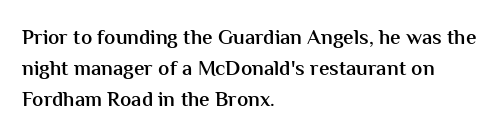
The image shows 21 px text type, upright; set left-aligned, normal line spacing (1.47x), normal letter spacing, not underlined.
